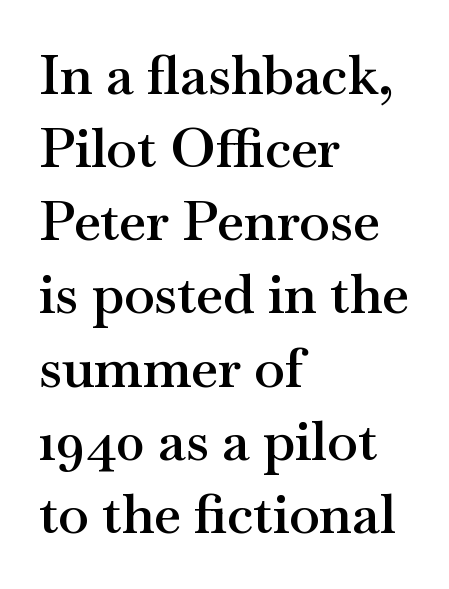
A bit beefed up — I'd call it semibold rather than bold. The lines in this sample share a left origin and differ only in where they stop. Tracking value appears to be zero — textbook default spacing. Honestly, the row spacing looks completely unremarkable. The letters advance in unequal steps, a hallmark of proportional type.
